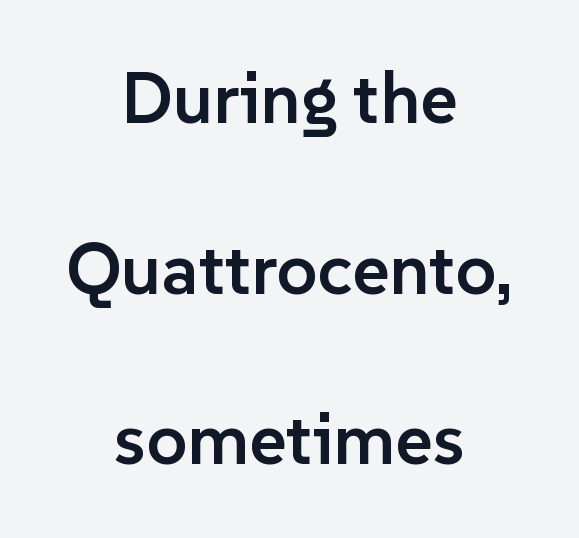
The image shows 72 px semibold sans-serif type, upright; set centered, loose line spacing (2.37x), normal letter spacing, not underlined; low stroke contrast and a medium x-height.
